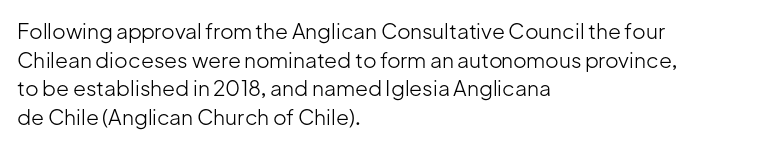
The image shows 21 px text type, upright; set left-aligned, normal line spacing (1.36x), normal letter spacing, not underlined.
